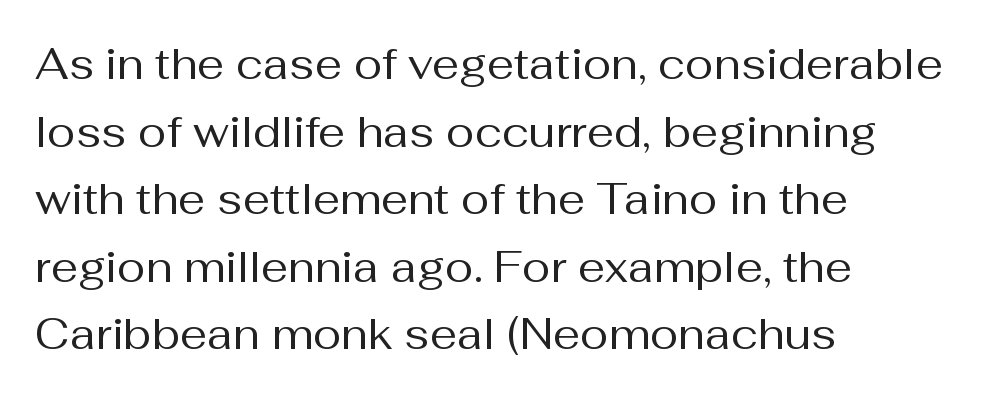
Q: Is the text bold? A: No.
Q: Is the text italic (slanted)? A: No, it is upright.
Q: Is the typeface a serif or a sans-serif typeface? A: Sans-serif.
Q: Is the text underlined? A: No.
Q: How is the paragraph aligned? A: Left-aligned.
Q: Is the spacing between letters normal or unusually wide? A: Normal.
Q: Is the spacing between lines tight, normal or loose? A: Normal.
Q: Width (condensed, normal, or wide)? A: Normal.
Q: Stroke contrast? A: Medium.
Q: x-height? A: Medium.
Q: Monospaced? A: No.
